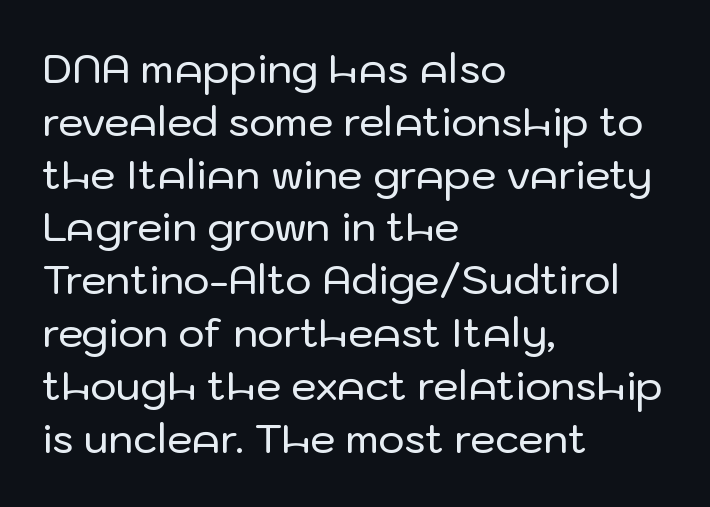
Q: Is the text italic (slanted)? A: No, it is upright.
Q: Is the typeface a serif or a sans-serif typeface? A: Sans-serif.
Q: Is the text underlined? A: No.
Q: How is the paragraph aligned? A: Left-aligned.
Q: Is the spacing between letters normal or unusually wide? A: Normal.
Q: Is the spacing between lines tight, normal or loose? A: Normal.
Q: Width (condensed, normal, or wide)? A: Normal.
Q: Stroke contrast? A: Low.
Q: x-height? A: Medium.
Q: Monospaced? A: No.
